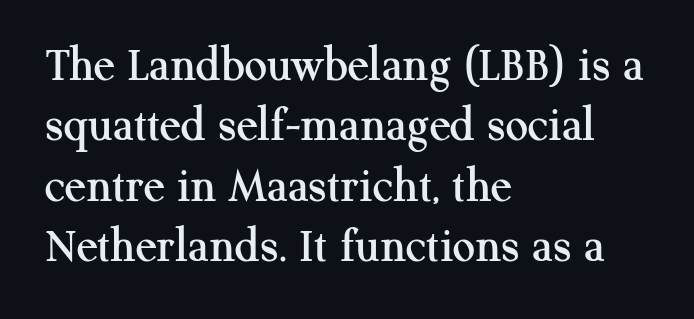
The tracking reads as untouched default to a designer's eye. Each line starts at the same left margin while the right side varies. Rendered with straight, roman letterforms. Quick note: underline off. This sample uses a serif face.
